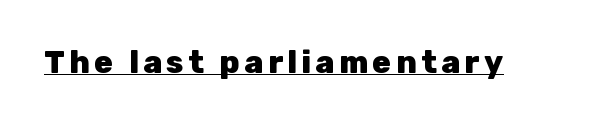
Q: Is the text bold? A: Yes.
Q: Is the text italic (slanted)? A: No, it is upright.
Q: Is the typeface a serif or a sans-serif typeface? A: Sans-serif.
Q: Is the text underlined? A: Yes.
Q: Width (condensed, normal, or wide)? A: Normal.
Q: Stroke contrast? A: Low.
Q: x-height? A: Medium.
Q: Monospaced? A: No.
